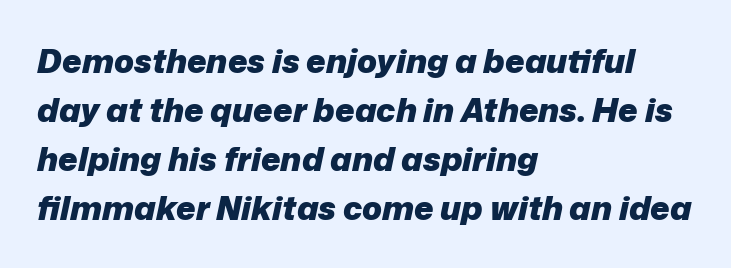
The text block is weighted toward the left margin, trailing off unevenly rightward. Character widths vary here, with narrow letters taking less room than wide ones. Summary of vertical rhythm: regular, with standard interline spacing. Check the space under the baseline: it is left empty. An italicized treatment has been applied to the whole sample.
